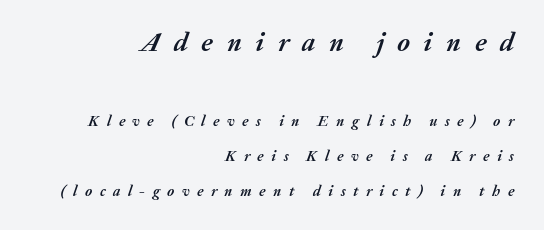
Loose tracking; the words dissolve into strings of separated letters. Does the lettering tilt? It does — this is italic. The typesetter chose a ragged-left arrangement here. Large over small — that's the arrangement of the two blocks here. This rendering features lettering with no underline.
